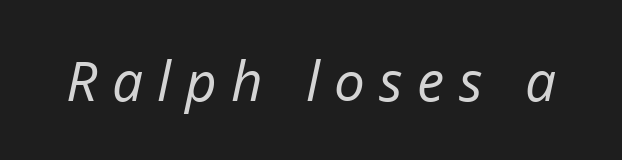
Q: Is the text bold? A: No.
Q: Is the text italic (slanted)? A: Yes, it leans right by about 12 degrees.
Q: Is the text underlined? A: No.
Q: Is the spacing between letters normal or unusually wide? A: Unusually wide.
Q: Width (condensed, normal, or wide)? A: Normal.
Q: Stroke contrast? A: Low.
Q: x-height? A: Medium.
Q: Monospaced? A: No.
